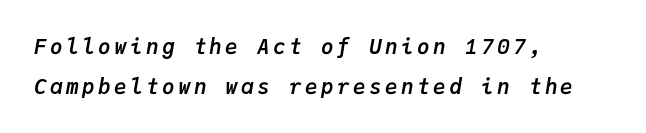
Q: Is the text bold? A: Yes.
Q: Is the text italic (slanted)? A: Yes, it leans right by about 9 degrees.
Q: Is the text underlined? A: No.
Q: How is the paragraph aligned? A: Left-aligned.
